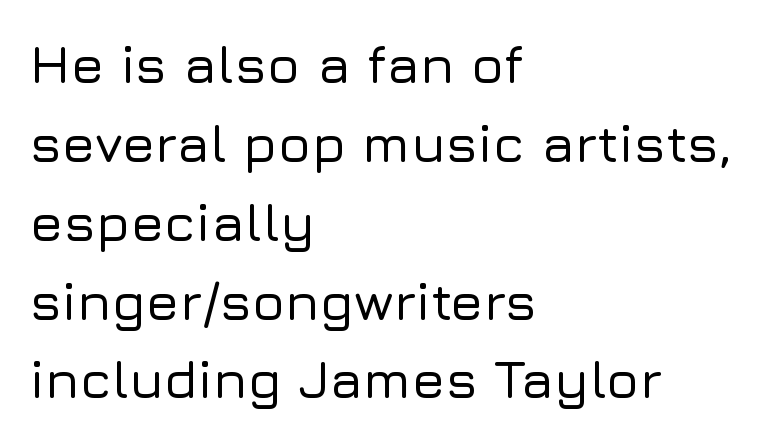
The image shows 54 px sans-serif type, upright; set left-aligned, normal line spacing (1.46x), normal letter spacing, not underlined; low stroke contrast and a medium x-height.
